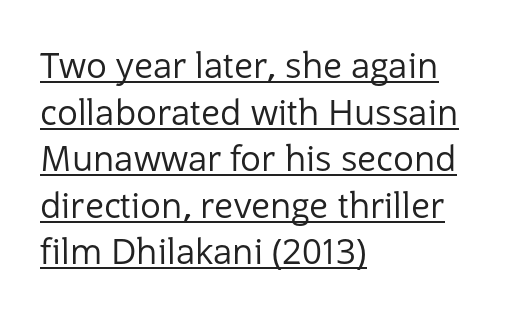
Note: no serifs on the glyphs. Style check: upright. Stems here are at most as thick as an everyday book face. The glyphs are accompanied by a horizontal stroke just below them. Compared with typical body copy, the letter spacing here is the same.
